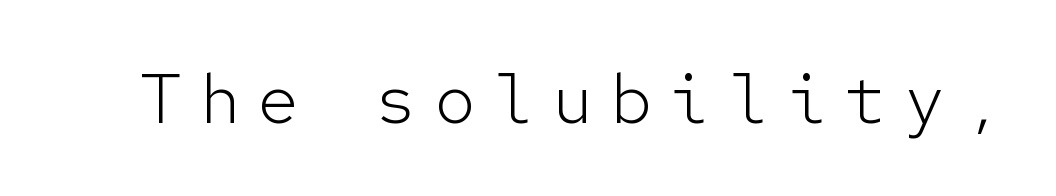
Q: Is the text bold? A: No.
Q: Is the text italic (slanted)? A: No, it is upright.
Q: Is the typeface a serif or a sans-serif typeface? A: Sans-serif.
Q: Is the text underlined? A: No.
Q: Is the spacing between letters normal or unusually wide? A: Unusually wide.
Q: Width (condensed, normal, or wide)? A: Normal.
Q: Stroke contrast? A: Low.
Q: x-height? A: Medium.
Q: Monospaced? A: Yes.
